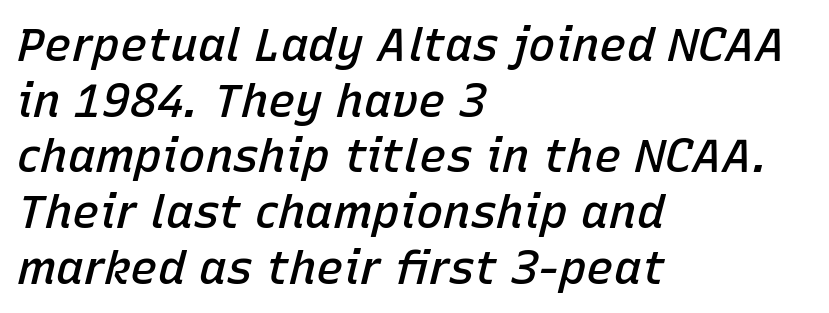
Characters follow at the spacing the type designer built in. Note the varied advance widths — an 'i' is clearly narrower than an 'm'. Stroke thickness is moderately raised; the sample reads as semibold. Yep, that's italic — everything's leaning. Horizontal alignment here is leftward, the default for most running prose.
